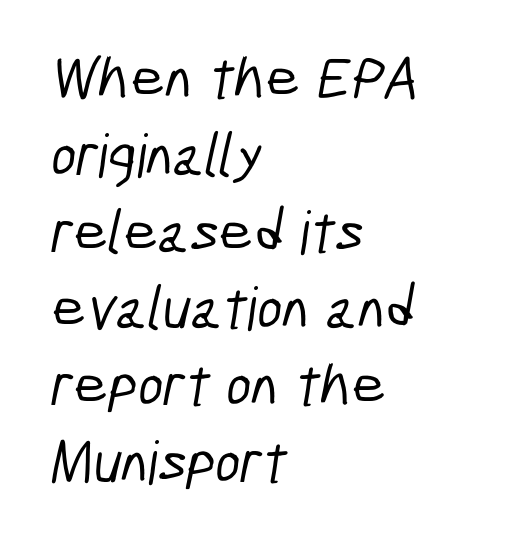
The paragraph has a hard left edge and a soft right edge. Beneath every word, the page is bare. The lines sit at an ordinary, default distance from one another. This sample has the flowing, uneven cadence of proportional lettering. The horizontal fit of the characters is conventional and even. Regarding serifs, this sample does without them.
